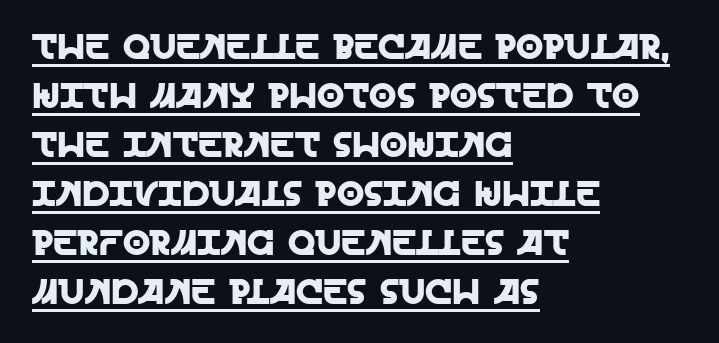
Varying glyph widths throughout — classic text-font behaviour. Where is the straight margin? On the left. Nothing sits at the stroke ends, so this counts as sans-serif. The words here are underlined.
